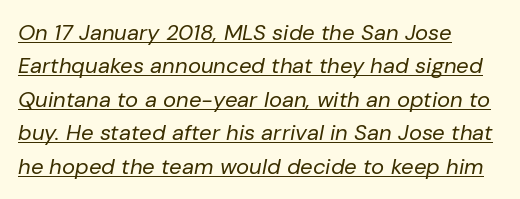
The rendering uses a moderate line-height, typical for paragraphs. Every row of glyphs begins at an identical x-position on the left. Students, observe the line beneath the letters — that is underlining. No heavy texture on the line: the type isn't bold. Look at the tracking — it's just the regular setting, nothing added. The rendering applies a slant to the glyphs.
